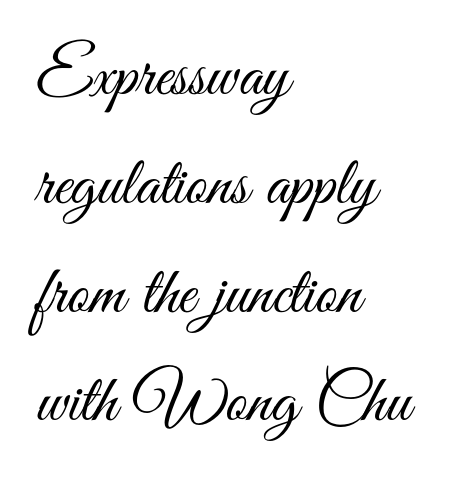
The image shows 68 px light, condensed sans-serif type; set left-aligned, normal line spacing (1.6x), normal letter spacing, not underlined; medium stroke contrast and a small x-height.
